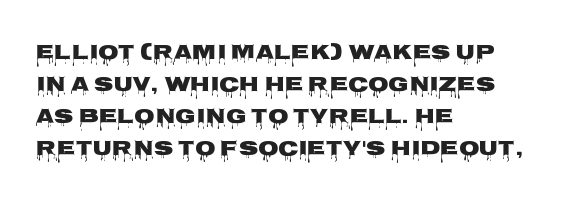
The image shows 21 px text type, upright; set left-aligned, normal line spacing (1.52x), normal letter spacing, not underlined.
